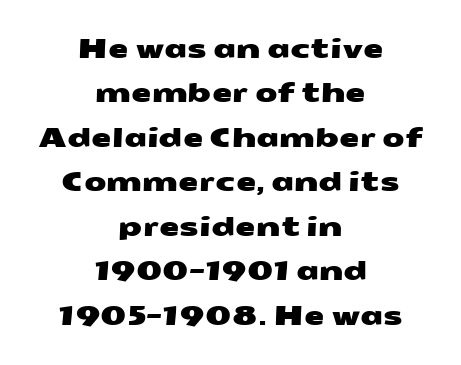
Horizontally, the lines are justified to the midpoint only. Lines of text with bare space underneath. Tracking here is standard; glyphs follow each other at the usual distance.
